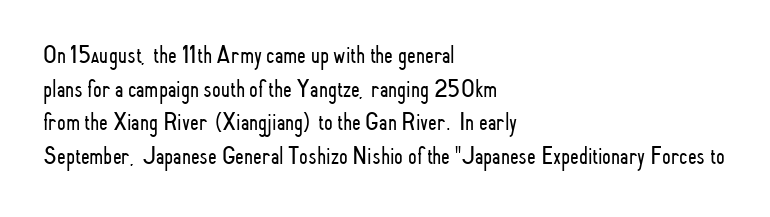
Q: Is the text bold? A: No.
Q: Is the text italic (slanted)? A: No, it is upright.
Q: Is the text underlined? A: No.
Q: How is the paragraph aligned? A: Left-aligned.
Q: Is the spacing between letters normal or unusually wide? A: Normal.
Q: Is the spacing between lines tight, normal or loose? A: Normal.
